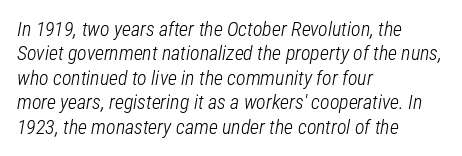
{"italic": "yes", "lean": "right", "slant_degrees": 12, "bold": "no", "underline": "no", "align": "left", "line_spacing_ratio": 1.22, "letter_spacing": "normal", "letter_spacing_em": 0.0, "glyph_px": 20}
